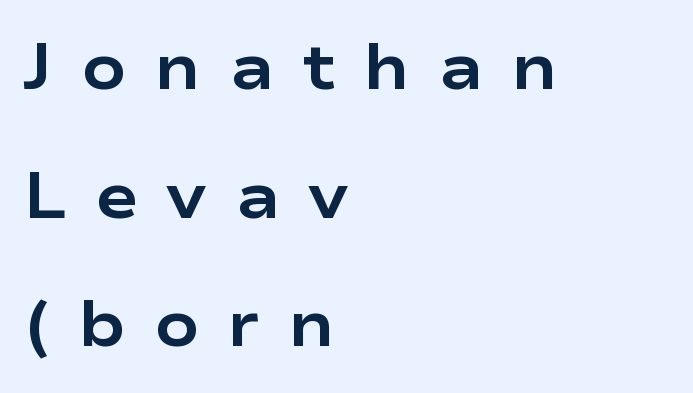
Q: Is the text bold? A: Yes.
Q: Is the text italic (slanted)? A: No, it is upright.
Q: Is the typeface a serif or a sans-serif typeface? A: Sans-serif.
Q: Is the text underlined? A: No.
Q: How is the paragraph aligned? A: Left-aligned.
Q: Is the spacing between letters normal or unusually wide? A: Unusually wide.
Q: Is the spacing between lines tight, normal or loose? A: Loose.
Q: Width (condensed, normal, or wide)? A: Wide.
Q: Stroke contrast? A: Low.
Q: x-height? A: Medium.
Q: Monospaced? A: No.
